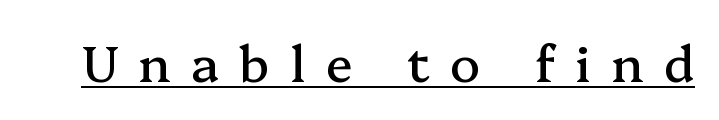
{"serif": "yes", "italic": "no", "width": "normal", "stroke_contrast": "medium", "x_height": "medium", "monospaced": "no", "underline": "yes", "letter_spacing": "wide", "letter_spacing_em": 0.41, "glyph_px": 50}
